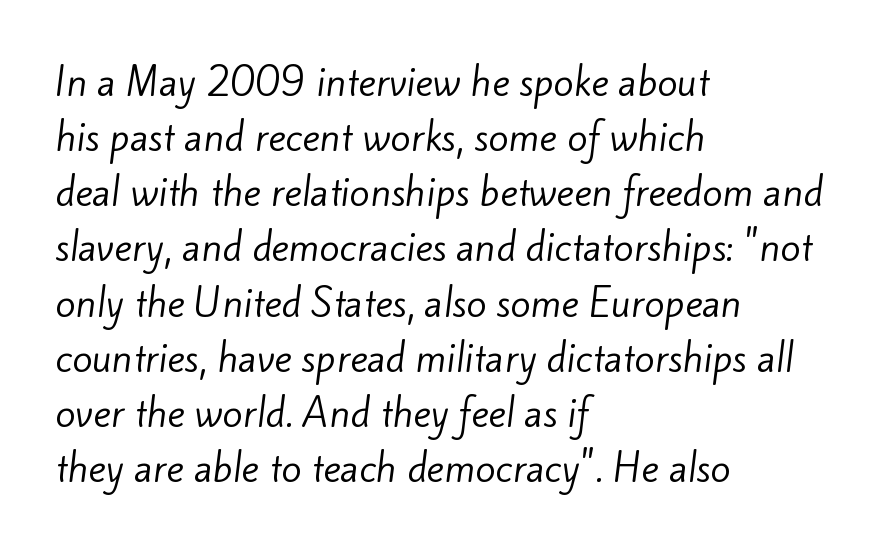
{"serif": "no", "bold": "no", "weight": "regular", "width": "normal", "stroke_contrast": "low", "x_height": "small", "monospaced": "no", "underline": "no", "align": "left", "line_spacing": "normal", "line_spacing_ratio": 1.49, "letter_spacing": "normal", "letter_spacing_em": 0.0, "glyph_px": 37}
